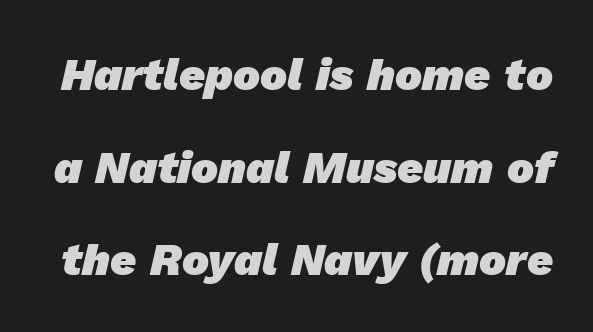
The image shows 45 px heavy sans-serif type; set loose line spacing (2.06x), normal letter spacing, not underlined; low stroke contrast and a medium x-height.
